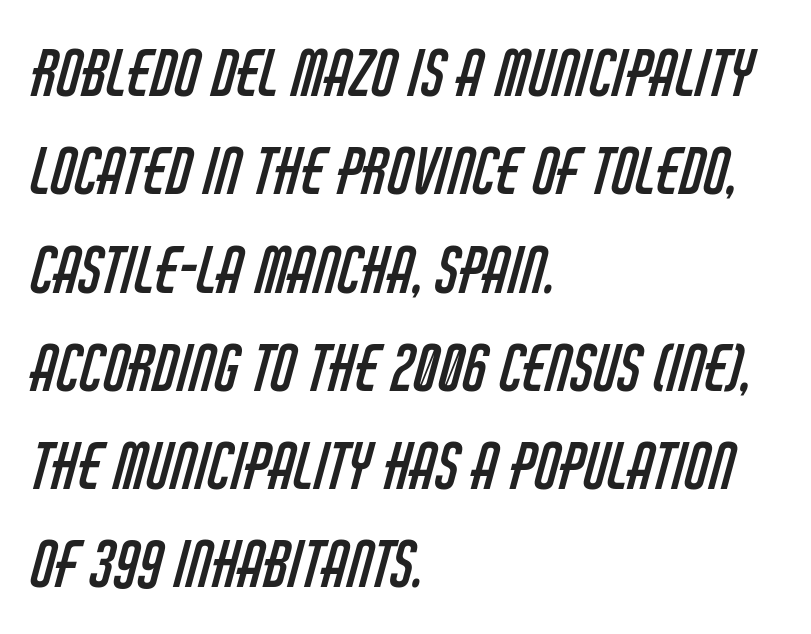
Summary of vertical rhythm: regular, with standard interline spacing. Serif or sans? Sans — the stroke terminals are bare. Students, note that the glyphs here touch the page at normal intervals. On a weight scale, this lands at 450 or below. The rendering uses natural spacing where letterforms have individual widths. The paragraph shown leans on its left margin.
